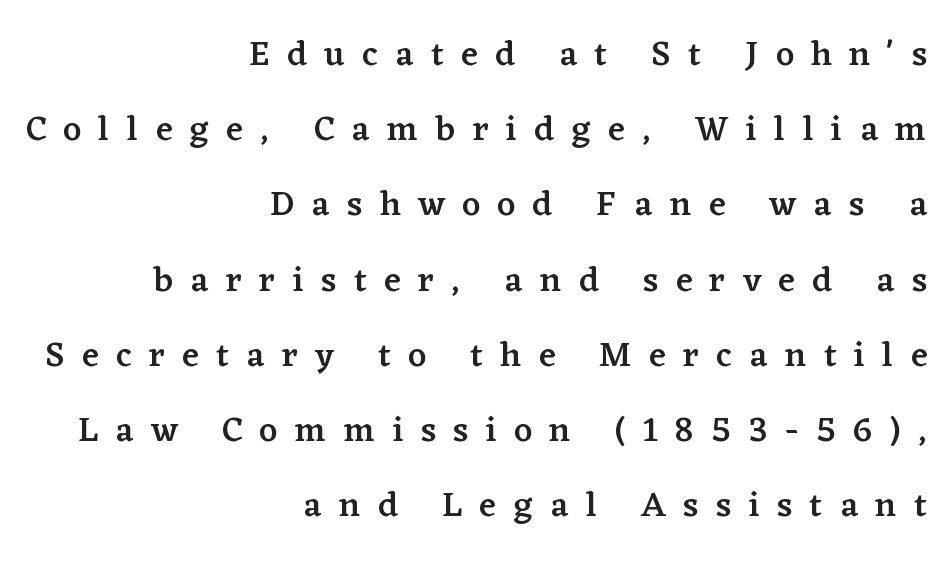
Q: Is the text bold? A: Semi-bold.
Q: Is the text italic (slanted)? A: No, it is upright.
Q: Is the typeface a serif or a sans-serif typeface? A: Serif.
Q: Is the text underlined? A: No.
Q: How is the paragraph aligned? A: Right-aligned.
Q: Is the spacing between letters normal or unusually wide? A: Unusually wide.
Q: Is the spacing between lines tight, normal or loose? A: Loose.
Q: Width (condensed, normal, or wide)? A: Normal.
Q: Stroke contrast? A: Low.
Q: x-height? A: Medium.
Q: Monospaced? A: No.
